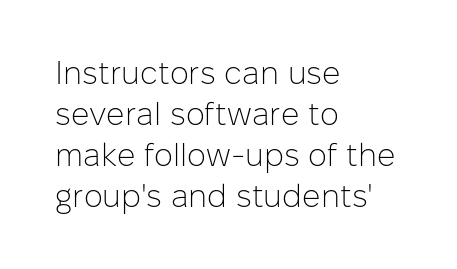
The cut favours lightness, reaching ordinary text weight at its darkest. How would I describe the line gaps? Plain and ordinary. Layout note: lines flush left. Unlike italic type, these characters show no tilt at all. The rendering uses natural spacing where letterforms have individual widths.
